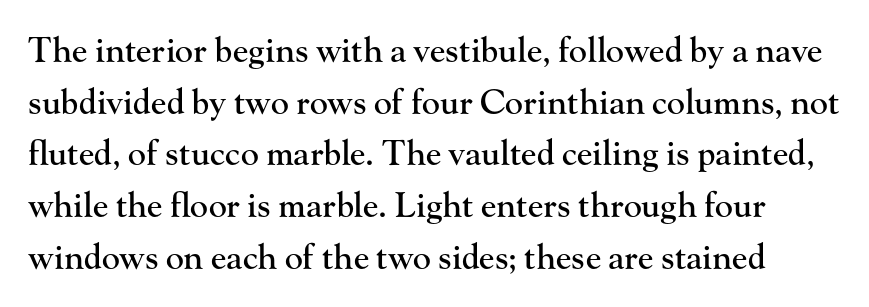
Classification — serif. Rendered with straight, roman letterforms. Glyph-to-glyph distance matches everyday printed text. The leading is moderate, giving the passage an even texture. Underlining? Definitely not there.
